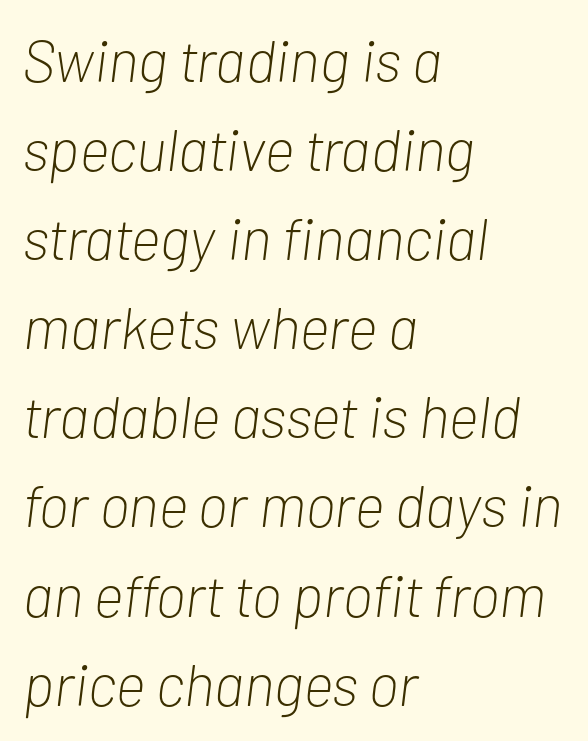
The image shows 59 px light, condensed type, italic (leaning right); set left-aligned, normal line spacing (1.51x), normal letter spacing, not underlined; low stroke contrast and a medium x-height.
